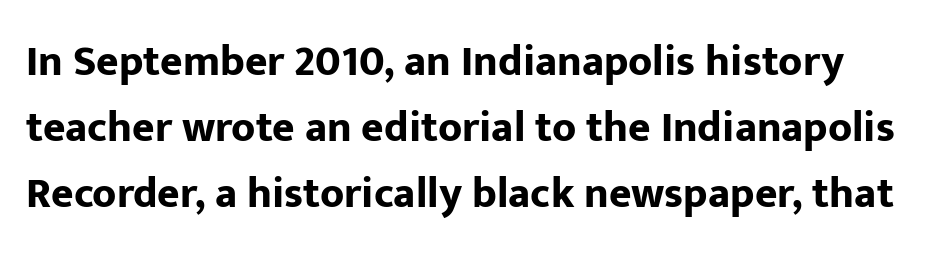
{"serif": "no", "italic": "no", "bold": "yes", "weight": "bold", "width": "normal", "stroke_contrast": "low", "x_height": "medium", "monospaced": "no", "underline": "no", "line_spacing": "normal", "line_spacing_ratio": 1.54, "letter_spacing": "normal", "letter_spacing_em": 0.0, "glyph_px": 43}
